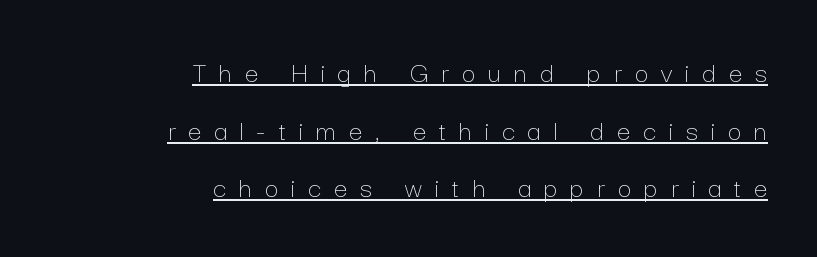
The image shows 30 px thin type, upright; set right-aligned, loose line spacing (1.92x), unusually wide letter spacing (+0.43 em), underlined; low stroke contrast and a medium x-height.
